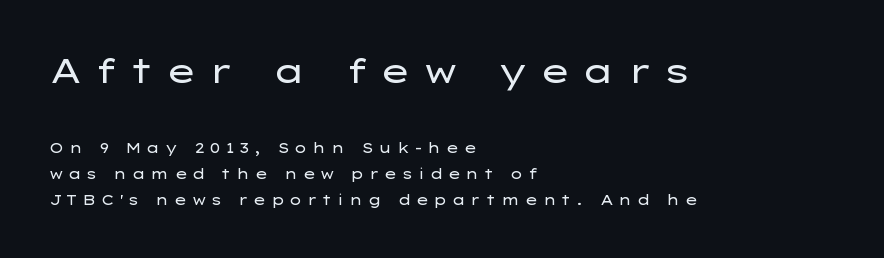
Q: Is the text bold? A: No.
Q: Is the text italic (slanted)? A: No, it is upright.
Q: Is the typeface a serif or a sans-serif typeface? A: Sans-serif.
Q: Is the text underlined? A: No.
Q: How is the paragraph aligned? A: Left-aligned.
Q: Is the spacing between letters normal or unusually wide? A: Unusually wide.
Q: Which block of text is set in a larger size, the first (top) or the second (bottom)? A: The first (top) one.
Q: Width (condensed, normal, or wide)? A: Wide.
Q: Stroke contrast? A: Low.
Q: x-height? A: Medium.
Q: Monospaced? A: No.
